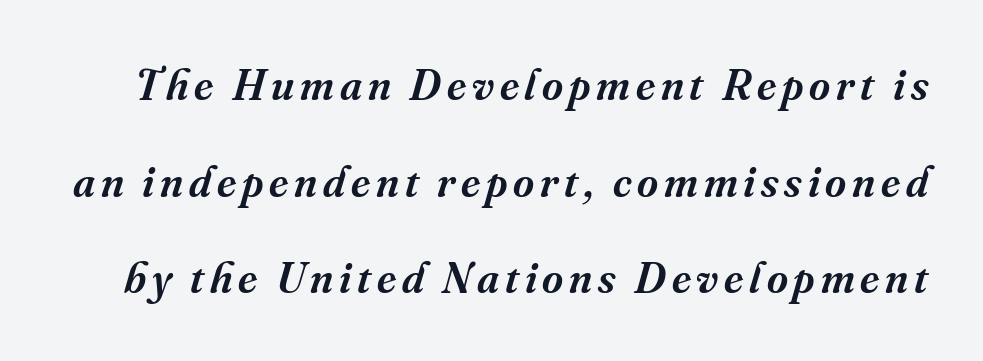
{"serif": "yes", "italic": "yes", "lean": "right", "slant_degrees": 16, "bold": "semi", "weight": "semibold", "width": "normal", "stroke_contrast": "medium", "x_height": "small", "monospaced": "no", "underline": "no", "line_spacing": "loose", "line_spacing_ratio": 2.15, "glyph_px": 45}
